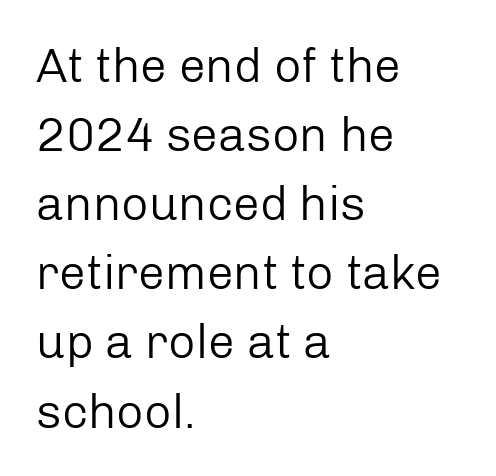
{"serif": "no", "italic": "no", "bold": "no", "weight": "regular", "width": "normal", "stroke_contrast": "low", "x_height": "medium", "monospaced": "no", "underline": "no", "align": "left", "line_spacing": "normal", "line_spacing_ratio": 1.44, "letter_spacing": "normal", "letter_spacing_em": 0.0, "glyph_px": 48}
